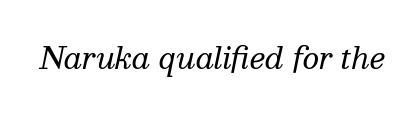
{"serif": "yes", "italic": "yes", "lean": "right", "slant_degrees": 13, "bold": "no", "weight": "regular", "width": "normal", "stroke_contrast": "medium", "x_height": "medium", "monospaced": "no", "underline": "no", "letter_spacing": "normal", "letter_spacing_em": 0.0, "glyph_px": 29}
